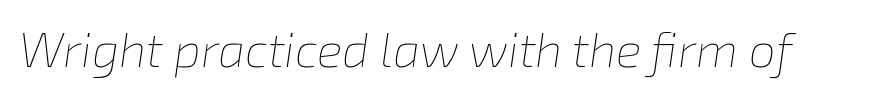
{"italic": "yes", "lean": "right", "slant_degrees": 8, "bold": "no", "weight": "thin", "width": "normal", "stroke_contrast": "low", "x_height": "medium", "monospaced": "no", "underline": "no", "letter_spacing": "normal", "letter_spacing_em": 0.0, "glyph_px": 48}
